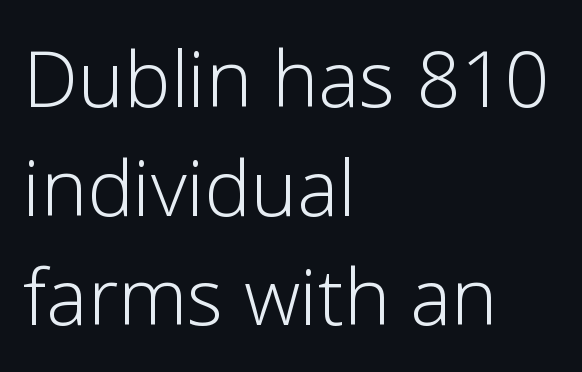
The image shows 78 px light sans-serif type, upright; set left-aligned, normal line spacing (1.4x), normal letter spacing, not underlined; low stroke contrast and a medium x-height.
